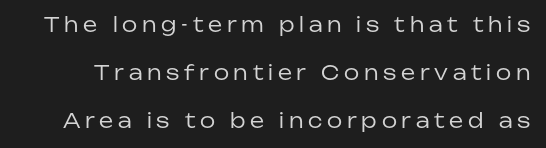
Q: Is the text bold? A: No.
Q: Is the text italic (slanted)? A: No, it is upright.
Q: Is the text underlined? A: No.
Q: Is the spacing between letters normal or unusually wide? A: Unusually wide.
Q: Is the spacing between lines tight, normal or loose? A: Loose.
